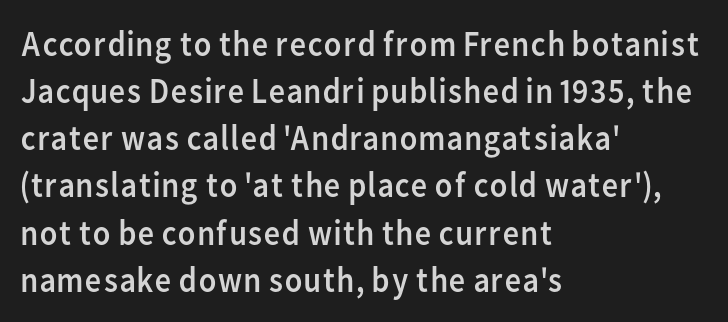
The image shows 36 px regular-weight sans-serif type, upright; set left-aligned, normal line spacing (1.31x), normal letter spacing, not underlined; low stroke contrast and a medium x-height.
